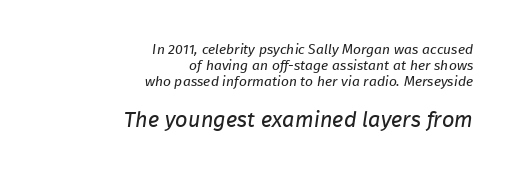
You could call the tracking neutral — neither tight nor loose. Larger block? The one below; the one above is distinctly smaller. Leftover space on each line is placed entirely before the opening word. These glyphs show unthickened strokes, regular width or finer. Check under the words: just untouched page.
